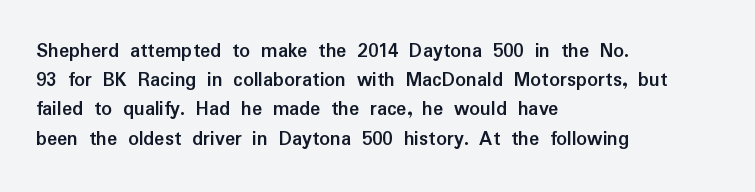
When letters stand straight like this, we call the style roman or upright. Line starts are locked; line ends wander. Quick note: underline off. Words appear dense and cohesive because spacing is normal. A normal amount of white space separates one row of letters from the next.
